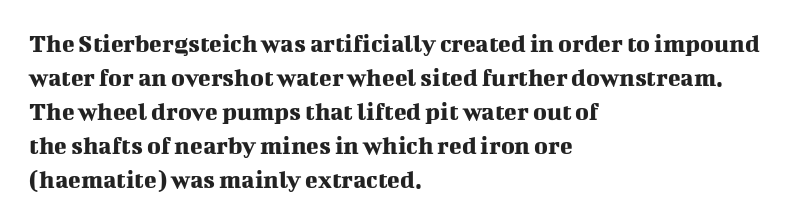
The passage is arranged the way most books set body copy — flush left. This is roman type, the default non-slanted kind. The rows are spaced the way most documents space them. The letterforms sit shoulder to shoulder at normal distance. Honestly, there is no underline to notice here at all.
